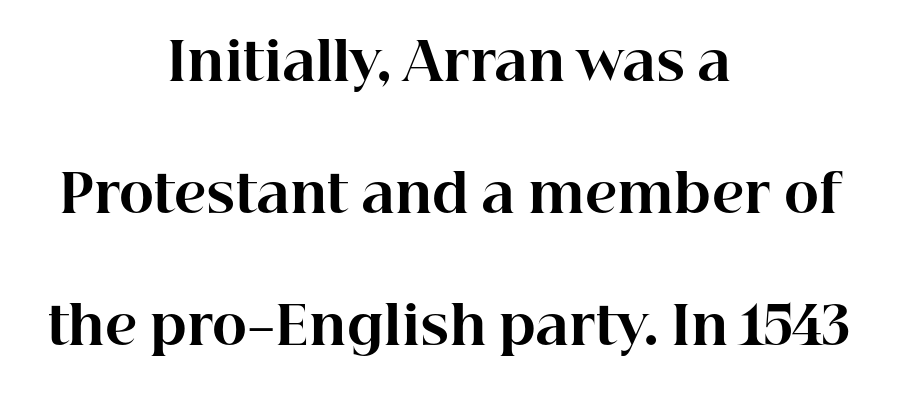
Q: Is the text bold? A: Yes.
Q: Is the text italic (slanted)? A: No, it is upright.
Q: Is the typeface a serif or a sans-serif typeface? A: Serif.
Q: Is the text underlined? A: No.
Q: How is the paragraph aligned? A: Centered.
Q: Is the spacing between letters normal or unusually wide? A: Normal.
Q: Is the spacing between lines tight, normal or loose? A: Loose.
Q: Width (condensed, normal, or wide)? A: Normal.
Q: Stroke contrast? A: High.
Q: x-height? A: Medium.
Q: Monospaced? A: No.
